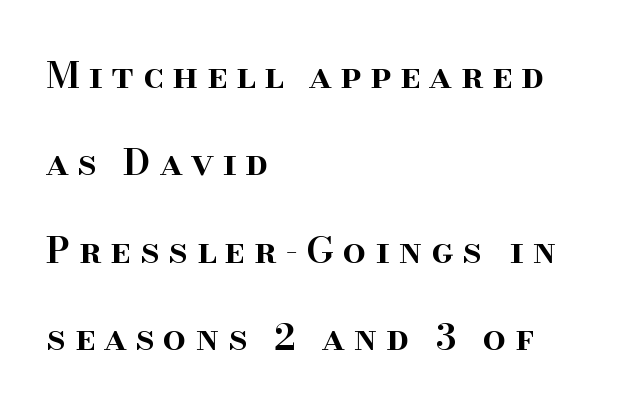
Someone cranked the tracking dial way up on this one. The specimen reads as upright at a glance. Successive baselines arrive slowly, with a big drop between each. Visually the block forms a straight wall on the left and a jagged coastline on the right. Each letter keeps its own natural width here, so spacing adapts to shape. Observe the serifs anchoring each vertical stroke in this sample.
